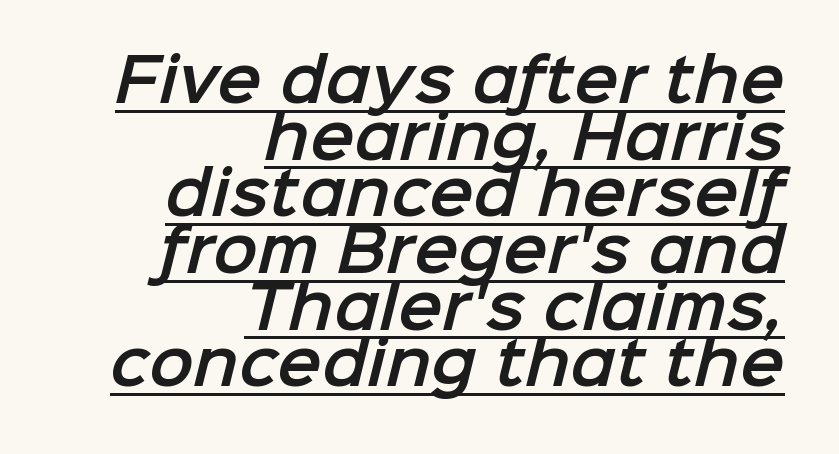
{"serif": "no", "width": "normal", "stroke_contrast": "low", "x_height": "medium", "monospaced": "no", "underline": "yes", "align": "right", "line_spacing": "tight", "line_spacing_ratio": 0.96, "letter_spacing": "normal", "letter_spacing_em": 0.0, "glyph_px": 59}
